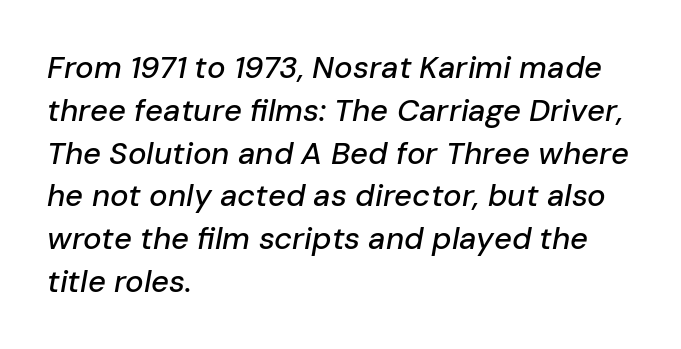
{"italic": "yes", "lean": "right", "slant_degrees": 10, "width": "normal", "stroke_contrast": "low", "x_height": "medium", "monospaced": "no", "underline": "no", "align": "left", "line_spacing": "normal", "line_spacing_ratio": 1.38, "letter_spacing": "normal", "letter_spacing_em": 0.0, "glyph_px": 31}
